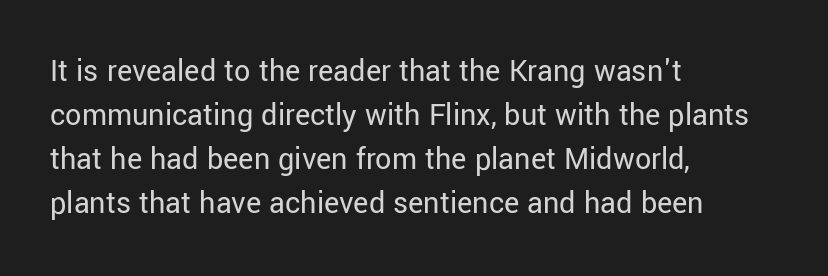
Q: Is the text bold? A: No.
Q: Is the text italic (slanted)? A: No, it is upright.
Q: Is the typeface a serif or a sans-serif typeface? A: Sans-serif.
Q: Is the text underlined? A: No.
Q: How is the paragraph aligned? A: Left-aligned.
Q: Is the spacing between letters normal or unusually wide? A: Normal.
Q: Is the spacing between lines tight, normal or loose? A: Normal.
Q: Width (condensed, normal, or wide)? A: Normal.
Q: Stroke contrast? A: Low.
Q: x-height? A: Medium.
Q: Monospaced? A: No.
